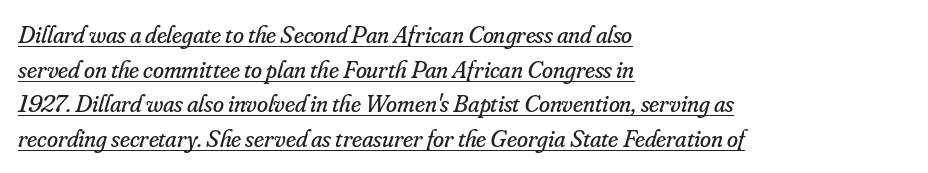
This rendering features underlined lettering. The font is comparable to plain body text, perhaps lighter. Compared with ordinary roman type, these characters are visibly tilted. The line-height multiplier appears to be the usual default. The compositor pushed each line to the left boundary. The tracking reads as untouched default to a designer's eye.
